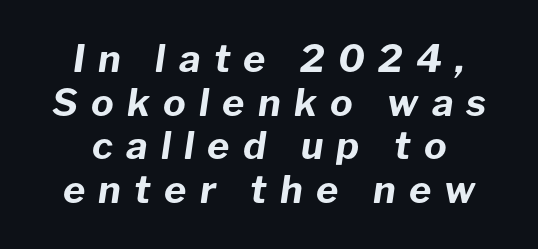
The image shows 38 px bold type, italic (leaning right); set centered, tight line spacing (1.15x), unusually wide letter spacing (+0.35 em), not underlined; low stroke contrast and a medium x-height.
